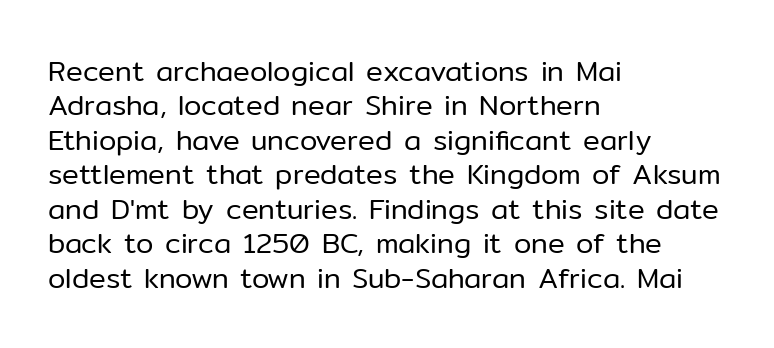
The image shows 28 px regular-weight sans-serif type, upright; set left-aligned, line spacing 1.23x, normal letter spacing, not underlined; low stroke contrast and a medium x-height.
